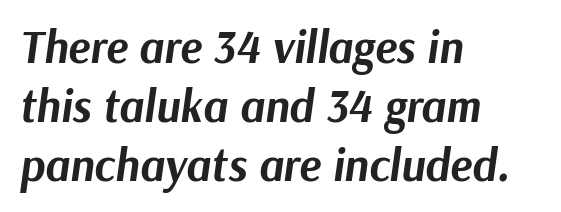
Q: Is the text bold? A: Yes.
Q: Is the text italic (slanted)? A: Yes, it leans right by about 9 degrees.
Q: Is the text underlined? A: No.
Q: How is the paragraph aligned? A: Left-aligned.
Q: Is the spacing between letters normal or unusually wide? A: Normal.
Q: Is the spacing between lines tight, normal or loose? A: Normal.
Q: Width (condensed, normal, or wide)? A: Normal.
Q: Stroke contrast? A: Medium.
Q: x-height? A: Medium.
Q: Monospaced? A: No.
